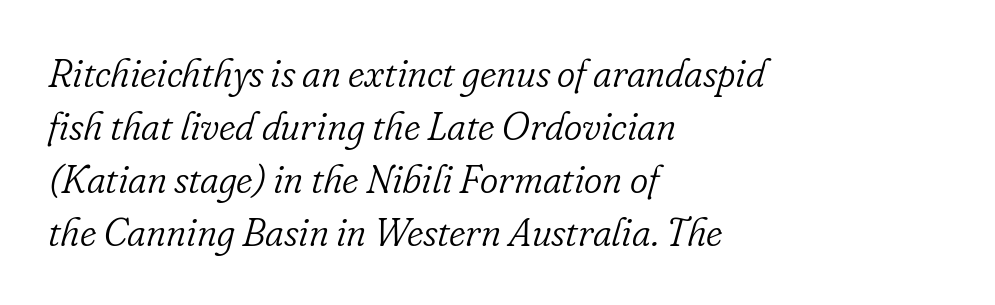
The image shows 39 px light serif type, italic (leaning right); set left-aligned, normal line spacing (1.36x), normal letter spacing, not underlined; low stroke contrast and a small x-height.
